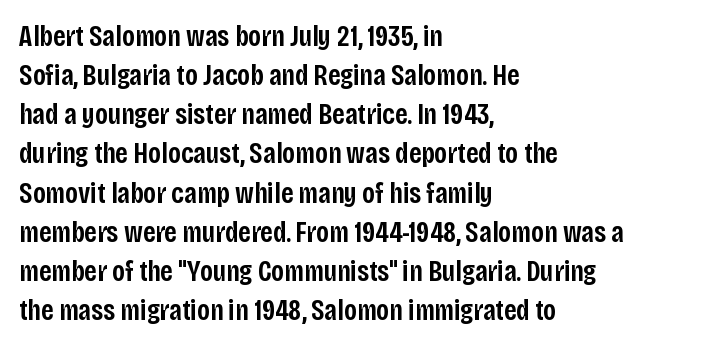
Q: Is the text bold? A: Semi-bold.
Q: Is the text italic (slanted)? A: No, it is upright.
Q: Is the typeface a serif or a sans-serif typeface? A: Sans-serif.
Q: Is the text underlined? A: No.
Q: How is the paragraph aligned? A: Left-aligned.
Q: Is the spacing between letters normal or unusually wide? A: Normal.
Q: Is the spacing between lines tight, normal or loose? A: Normal.
Q: Width (condensed, normal, or wide)? A: Condensed.
Q: Stroke contrast? A: Low.
Q: x-height? A: Large.
Q: Monospaced? A: No.
